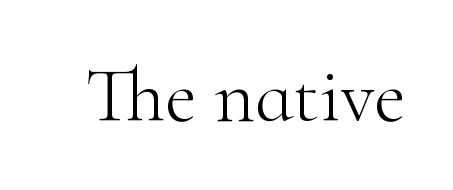
Vertical strokes here are truly vertical. The horizontal fit of the characters is conventional and even. A light-to-regular cut is what we see here. You could not count columns in this text — the font is proportionally spaced.
